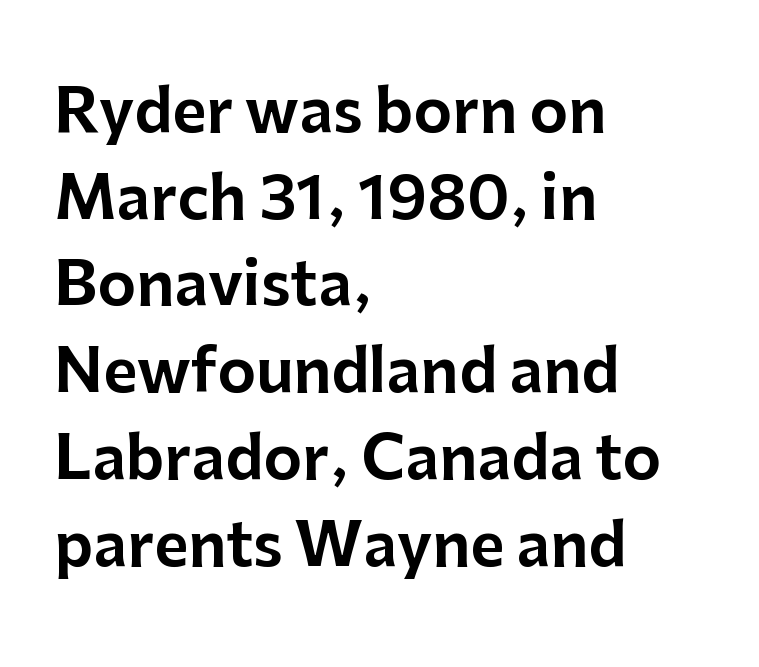
The image shows 59 px sans-serif type, upright; set left-aligned, normal line spacing (1.47x), normal letter spacing, not underlined; low stroke contrast and a medium x-height.
